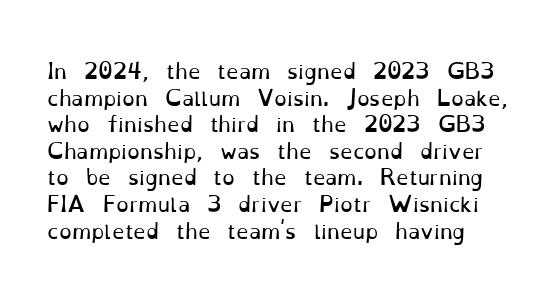
Q: Is the text bold? A: No.
Q: Is the text italic (slanted)? A: No, it is upright.
Q: Is the text underlined? A: No.
Q: Is the spacing between letters normal or unusually wide? A: Normal.
Q: Is the spacing between lines tight, normal or loose? A: Normal.
